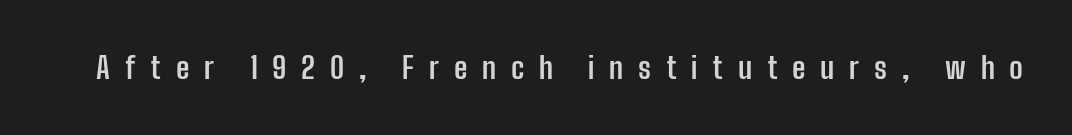
{"serif": "no", "italic": "no", "bold": "yes", "weight": "semibold", "width": "condensed", "stroke_contrast": "low", "x_height": "medium", "monospaced": "no", "underline": "no", "letter_spacing": "wide", "letter_spacing_em": 0.49, "glyph_px": 30}
